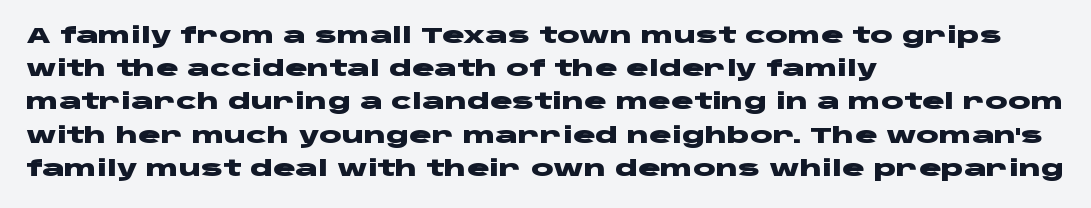
The font is running at its bold setting. Letters rest on an invisible, unmarked baseline. Students, note that the glyphs here touch the page at normal intervals. The rendering anchors every line to the left-hand side.
